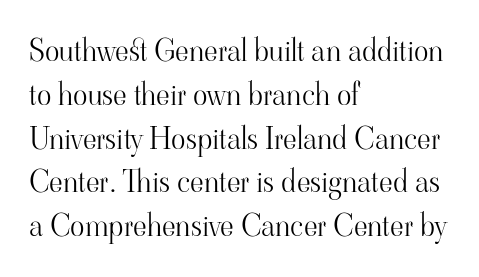
Q: Is the text bold? A: No.
Q: Is the text italic (slanted)? A: No, it is upright.
Q: Is the typeface a serif or a sans-serif typeface? A: Serif.
Q: Is the text underlined? A: No.
Q: How is the paragraph aligned? A: Left-aligned.
Q: Is the spacing between letters normal or unusually wide? A: Normal.
Q: Is the spacing between lines tight, normal or loose? A: Normal.
Q: Width (condensed, normal, or wide)? A: Normal.
Q: Stroke contrast? A: High.
Q: x-height? A: Small.
Q: Monospaced? A: No.
